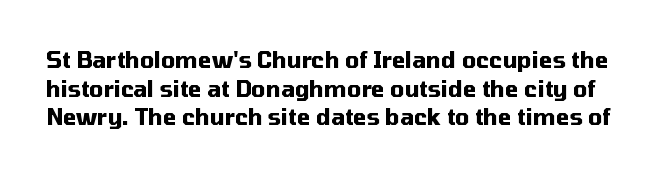
{"italic": "no", "bold": "yes", "underline": "no", "line_spacing": "normal", "line_spacing_ratio": 1.3, "letter_spacing": "normal", "letter_spacing_em": 0.0, "glyph_px": 22}
